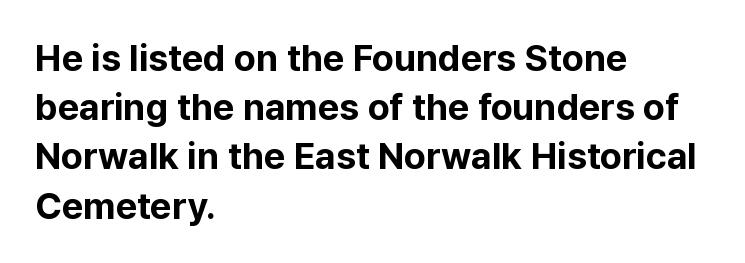
{"serif": "no", "italic": "no", "bold": "yes", "weight": "bold", "width": "normal", "stroke_contrast": "low", "x_height": "medium", "monospaced": "no", "underline": "no", "align": "left", "line_spacing": "normal", "line_spacing_ratio": 1.33, "letter_spacing": "normal", "letter_spacing_em": 0.0, "glyph_px": 37}
